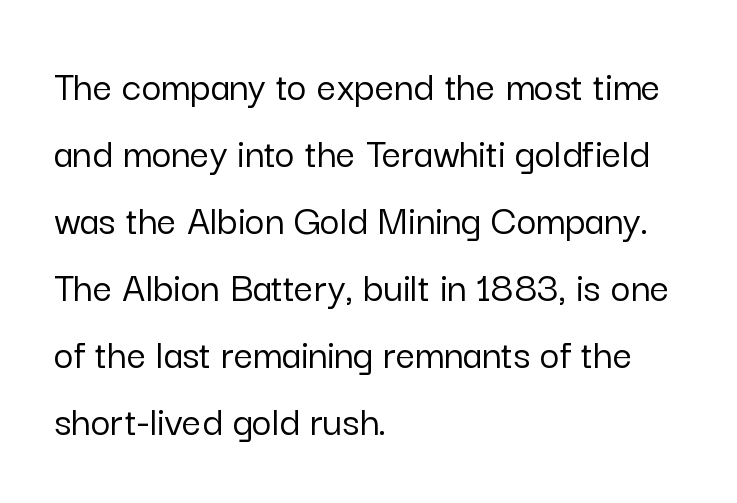
The image shows 43 px sans-serif type, upright; set left-aligned, normal line spacing (1.56x), normal letter spacing, not underlined; low stroke contrast and a medium x-height.
